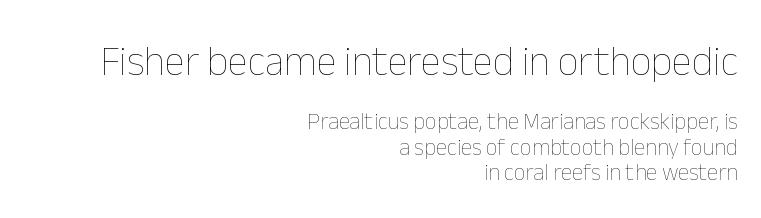
The image shows 41 px thin type, upright; set right-aligned, tight line spacing (1.09x), normal letter spacing, not underlined; the first (top) block is 1.78x larger; low stroke contrast and a medium x-height.
